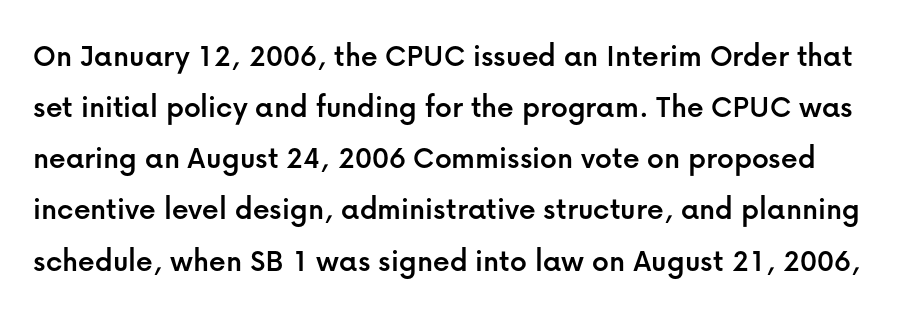
These lines are rendered in a variable-pitch font. Compared with typical paragraphs, the rows here are spaced about the same. The typeface chosen for these lines omits serifs. Italic? Not at all — the glyphs are vertical. Bare-footed words on every line. The letters sit at their default tracking, neither squeezed nor spread.
